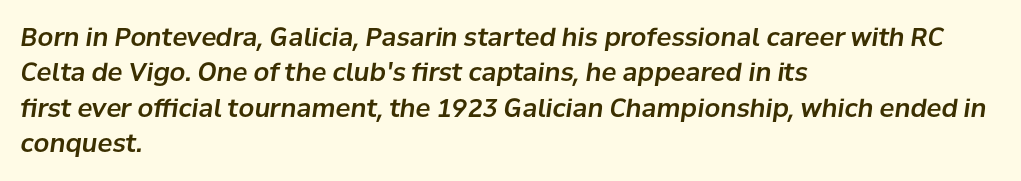
{"italic": "yes", "lean": "right", "slant_degrees": 8, "underline": "no", "align": "left", "line_spacing": "normal", "line_spacing_ratio": 1.42, "letter_spacing": "normal", "letter_spacing_em": 0.0, "glyph_px": 25}
